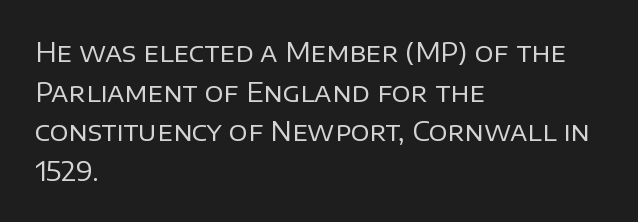
Q: Is the text bold? A: No.
Q: Is the text italic (slanted)? A: No, it is upright.
Q: Is the text underlined? A: No.
Q: How is the paragraph aligned? A: Left-aligned.
Q: Is the spacing between letters normal or unusually wide? A: Normal.
Q: Is the spacing between lines tight, normal or loose? A: Normal.
